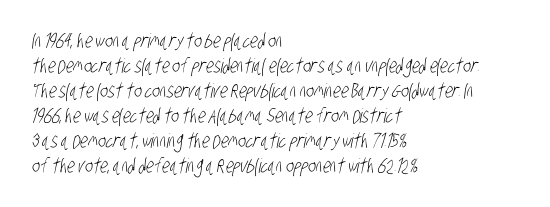
The image shows 20 px text type; set left-aligned, normal line spacing (1.25x), normal letter spacing, not underlined.
